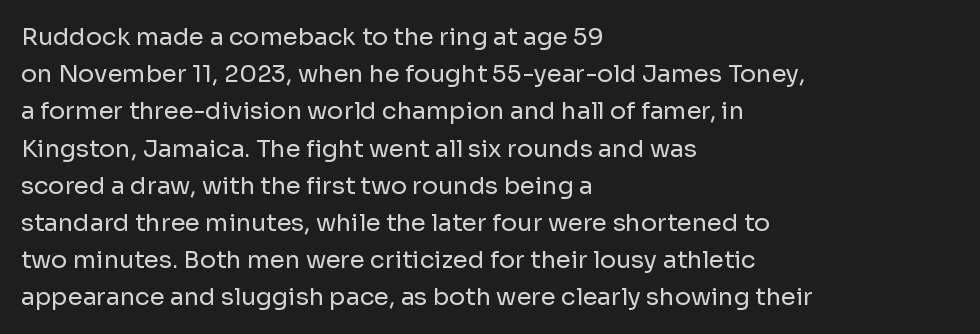
Q: Is the text bold? A: No.
Q: Is the text italic (slanted)? A: No, it is upright.
Q: Is the text underlined? A: No.
Q: How is the paragraph aligned? A: Left-aligned.
Q: Is the spacing between letters normal or unusually wide? A: Normal.
Q: Is the spacing between lines tight, normal or loose? A: Normal.
